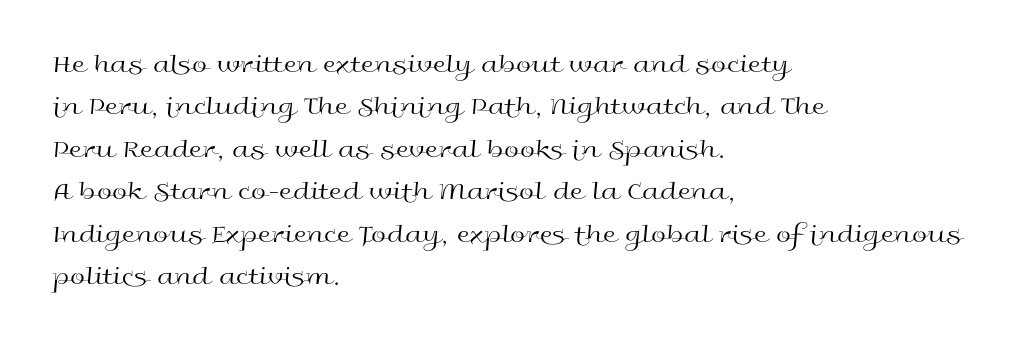
Characters follow at the spacing the type designer built in. Where is the straight margin? On the left. Weight: regular or lighter. Check the space under the baseline: it is left empty. Each new line begins a customary step beneath the previous one.
